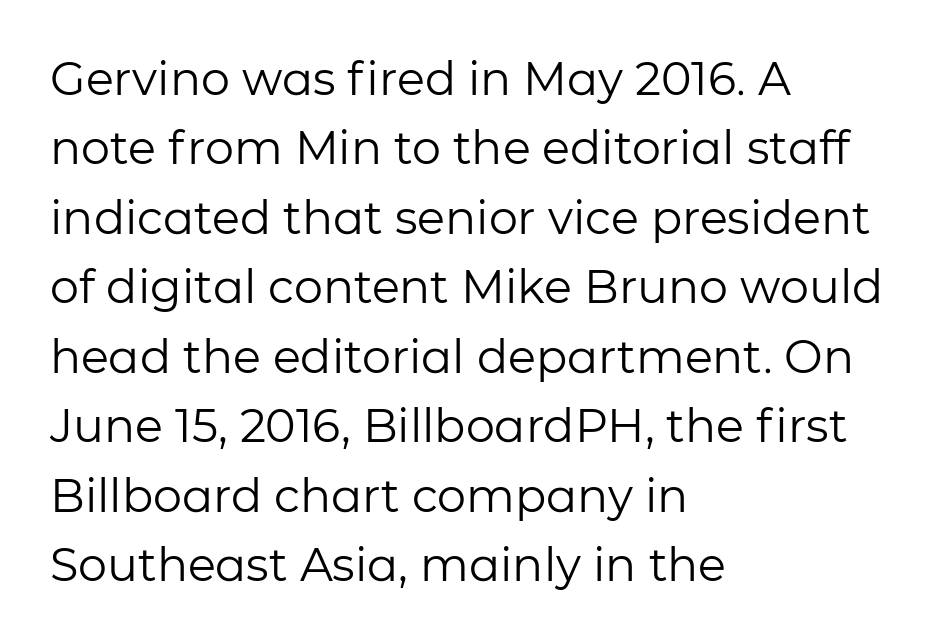
{"serif": "no", "italic": "no", "bold": "no", "weight": "regular", "width": "normal", "stroke_contrast": "low", "x_height": "medium", "monospaced": "no", "underline": "no", "align": "left", "line_spacing": "normal", "line_spacing_ratio": 1.51, "letter_spacing": "normal", "letter_spacing_em": 0.0, "glyph_px": 46}
